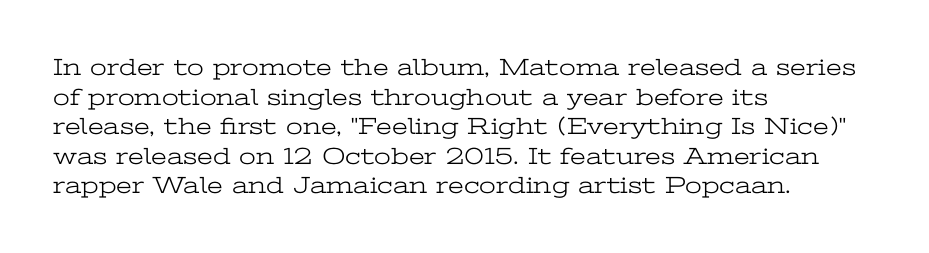
{"italic": "no", "bold": "no", "underline": "no", "align": "left", "line_spacing_ratio": 1.23, "letter_spacing": "normal", "letter_spacing_em": 0.0, "glyph_px": 24}
